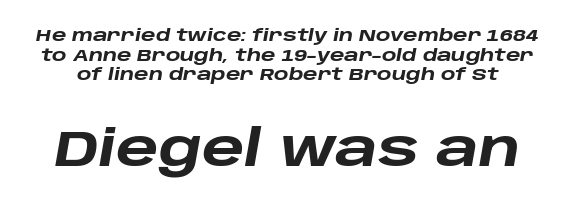
Q: Is the text bold? A: Yes.
Q: Is the text italic (slanted)? A: Yes, it leans right by about 10 degrees.
Q: Is the text underlined? A: No.
Q: Is the spacing between letters normal or unusually wide? A: Normal.
Q: Which block of text is set in a larger size, the first (top) or the second (bottom)? A: The second (bottom) one.
Q: Width (condensed, normal, or wide)? A: Wide.
Q: Stroke contrast? A: Low.
Q: x-height? A: Large.
Q: Monospaced? A: No.
